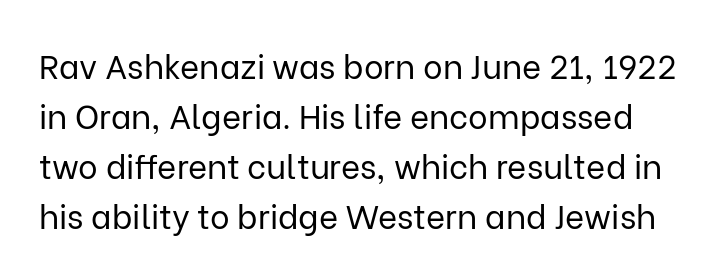
{"serif": "no", "italic": "no", "bold": "no", "weight": "regular", "width": "normal", "stroke_contrast": "low", "x_height": "medium", "monospaced": "no", "underline": "no", "line_spacing": "normal", "line_spacing_ratio": 1.52, "letter_spacing": "normal", "letter_spacing_em": 0.0, "glyph_px": 33}
